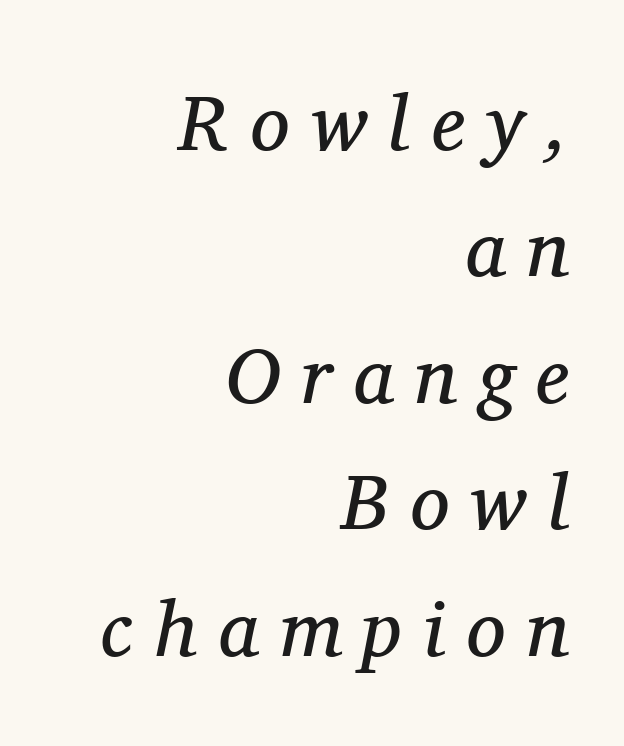
Nobody drew a line under any word here. Line endings align vertically; line beginnings do not. Type style note: has serifs. Emphasis-style slanted type is in use.
